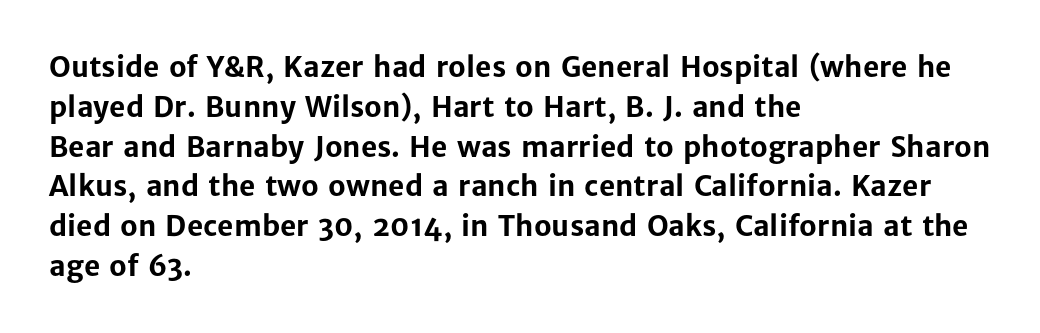
The paragraph has a hard left edge and a soft right edge. Looks like regular typesetting: each glyph gets only the width it needs. I'd call this a sans setting — the letters go barefoot. Each word holds together tightly as a unit, with standard inter-letter gaps. Caption: bold face, heavy strokes.
